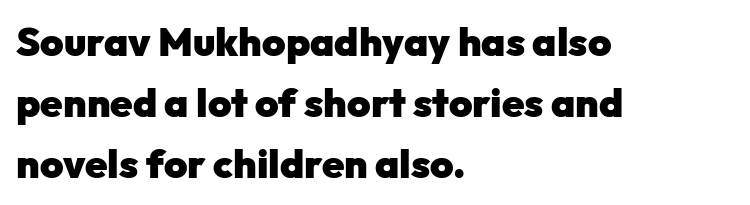
Bare-footed words on every line. A typesetter would mark this as roman, not italic. The typesetter chose a ragged-right arrangement here. Each letter keeps its own natural width here, so spacing adapts to shape. What weight is shown? A full bold with thick strokes. Between one letter and the next there's only the usual sliver of space.
